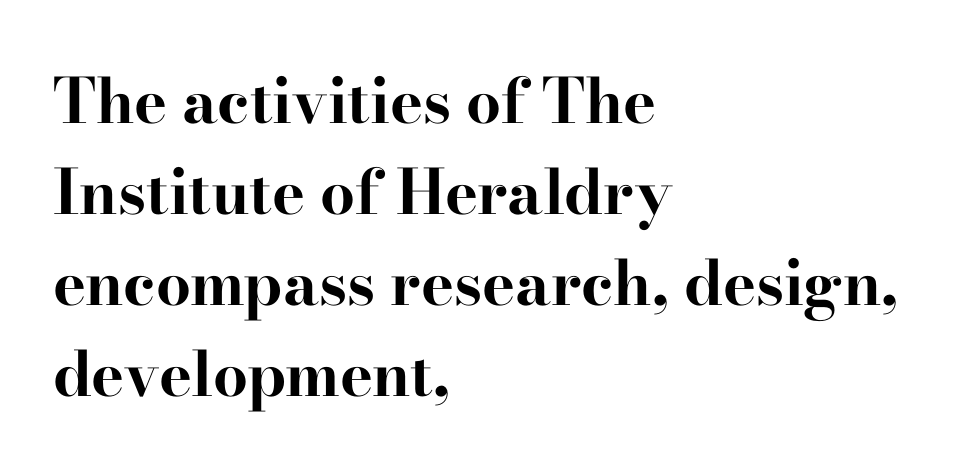
The image shows 62 px bold, wide serif type, upright; set left-aligned, normal line spacing (1.47x), normal letter spacing, not underlined; high stroke contrast and a small x-height.
